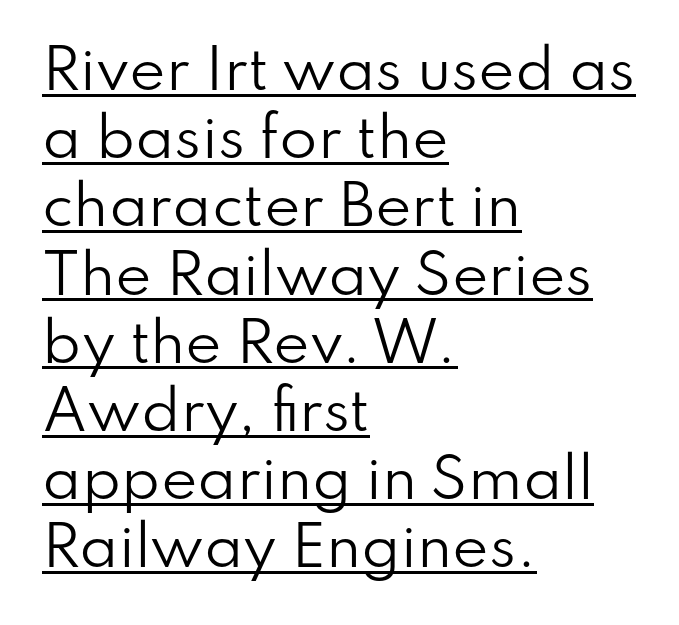
Ink coverage per letter is moderate at most. Default kerning and tracking; the words read as compact shapes. Descenders here cross a horizontal rule under the line. Nothing sits at the stroke ends, so this counts as sans-serif. Nope, not italic — everything's standing straight. This sample is left-justified, so line endings fall wherever the words run out.
